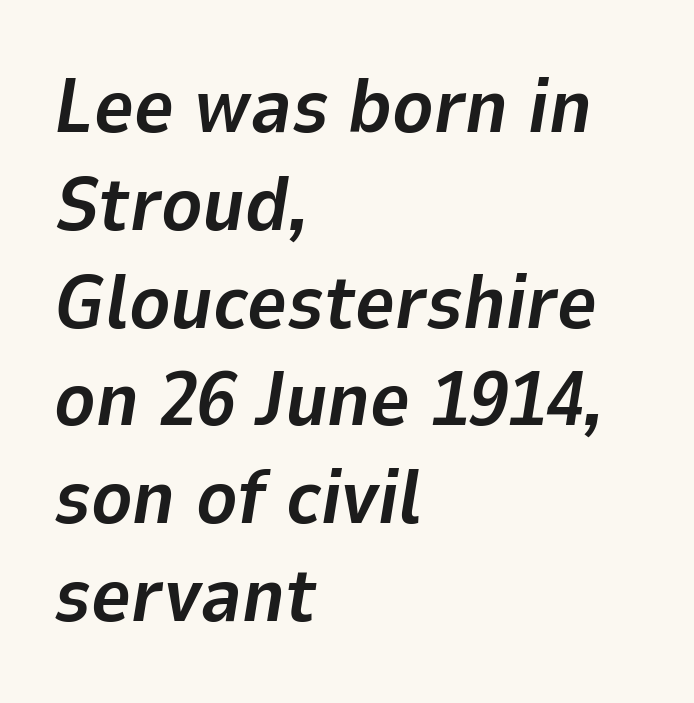
Q: Is the text bold? A: Yes.
Q: Is the text italic (slanted)? A: Yes, it leans right by about 9 degrees.
Q: Is the text underlined? A: No.
Q: How is the paragraph aligned? A: Left-aligned.
Q: Is the spacing between letters normal or unusually wide? A: Normal.
Q: Is the spacing between lines tight, normal or loose? A: Normal.
Q: Width (condensed, normal, or wide)? A: Normal.
Q: Stroke contrast? A: Low.
Q: x-height? A: Medium.
Q: Monospaced? A: No.
